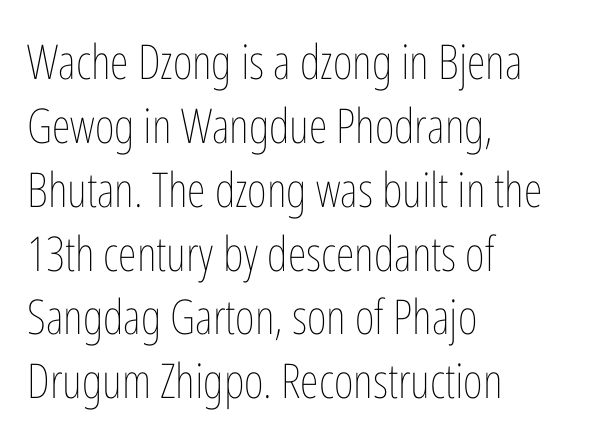
Q: Is the text bold? A: No.
Q: Is the text italic (slanted)? A: No, it is upright.
Q: Is the text underlined? A: No.
Q: How is the paragraph aligned? A: Left-aligned.
Q: Is the spacing between letters normal or unusually wide? A: Normal.
Q: Is the spacing between lines tight, normal or loose? A: Normal.
Q: Width (condensed, normal, or wide)? A: Condensed.
Q: Stroke contrast? A: Low.
Q: x-height? A: Medium.
Q: Monospaced? A: No.
